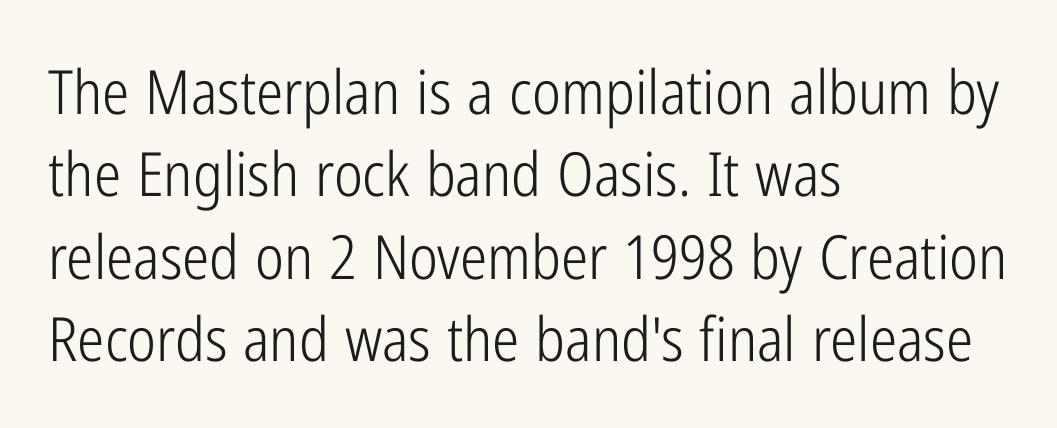
{"serif": "no", "italic": "no", "bold": "no", "weight": "light", "width": "condensed", "stroke_contrast": "low", "x_height": "medium", "monospaced": "no", "underline": "no", "align": "left", "line_spacing": "normal", "line_spacing_ratio": 1.35, "letter_spacing": "normal", "letter_spacing_em": 0.0, "glyph_px": 61}
